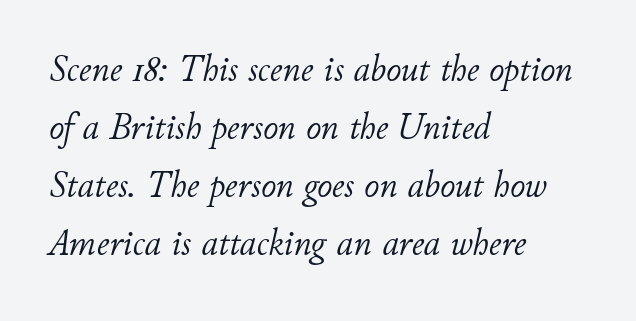
Q: Is the text bold? A: No.
Q: Is the text italic (slanted)? A: Yes, it leans right by about 11 degrees.
Q: Is the text underlined? A: No.
Q: How is the paragraph aligned? A: Left-aligned.
Q: Is the spacing between letters normal or unusually wide? A: Normal.
Q: Is the spacing between lines tight, normal or loose? A: Normal.
Q: Width (condensed, normal, or wide)? A: Normal.
Q: Stroke contrast? A: Low.
Q: x-height? A: Small.
Q: Monospaced? A: No.
